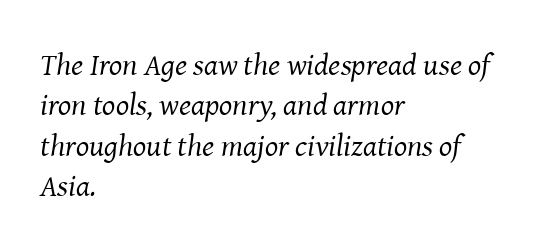
The image shows 31 px regular-weight serif type, italic (leaning right); set left-aligned, normal line spacing (1.3x), normal letter spacing, not underlined; medium stroke contrast and a medium x-height.
